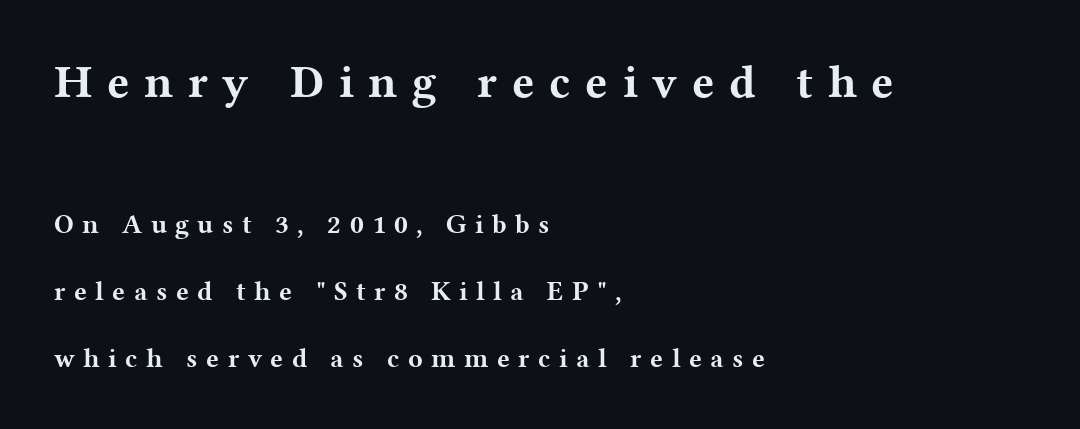
Q: Is the text bold? A: Yes.
Q: Is the text italic (slanted)? A: No, it is upright.
Q: Is the typeface a serif or a sans-serif typeface? A: Serif.
Q: Is the text underlined? A: No.
Q: How is the paragraph aligned? A: Left-aligned.
Q: Is the spacing between letters normal or unusually wide? A: Unusually wide.
Q: Is the spacing between lines tight, normal or loose? A: Loose.
Q: Which block of text is set in a larger size, the first (top) or the second (bottom)? A: The first (top) one.
Q: Width (condensed, normal, or wide)? A: Wide.
Q: Stroke contrast? A: Medium.
Q: x-height? A: Medium.
Q: Monospaced? A: No.
